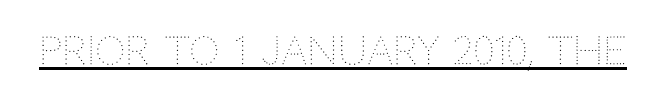
Q: Is the text bold? A: No.
Q: Is the text italic (slanted)? A: No, it is upright.
Q: Is the text underlined? A: Yes.
Q: Is the spacing between letters normal or unusually wide? A: Normal.
Q: Width (condensed, normal, or wide)? A: Normal.
Q: Stroke contrast? A: Medium.
Q: x-height? A: Large.
Q: Monospaced? A: No.
